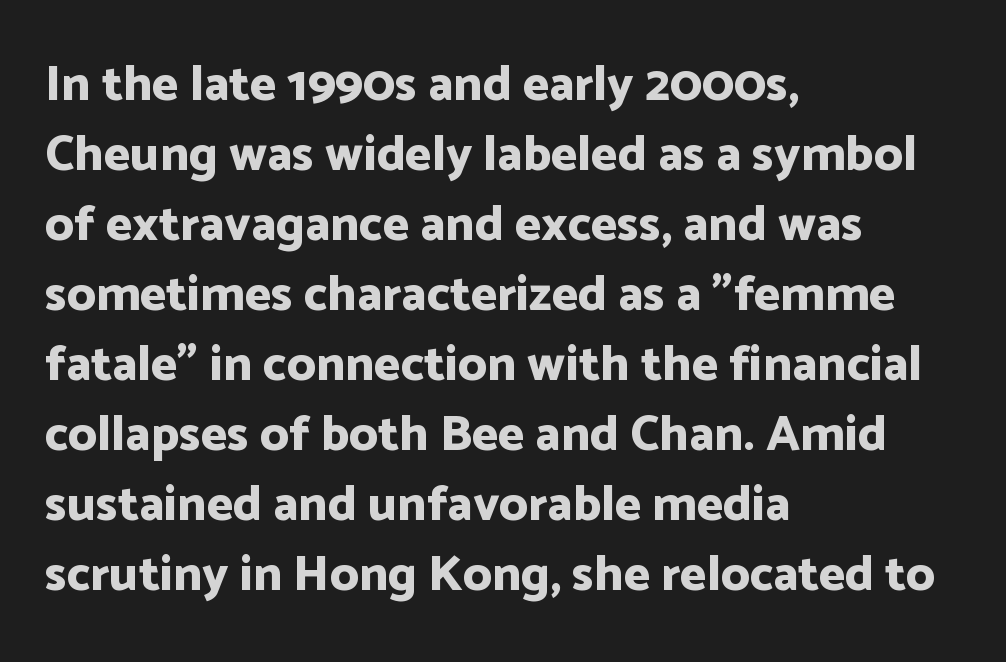
The image shows 50 px bold sans-serif type, upright; set left-aligned, normal line spacing (1.4x), normal letter spacing, not underlined; low stroke contrast and a medium x-height.
